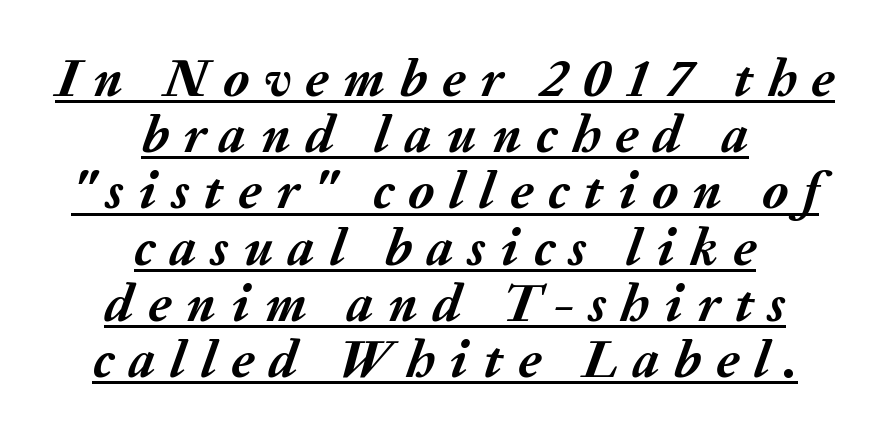
Q: Is the text bold? A: Yes.
Q: Is the text italic (slanted)? A: Yes, it leans right by about 20 degrees.
Q: Is the text underlined? A: Yes.
Q: How is the paragraph aligned? A: Centered.
Q: Is the spacing between letters normal or unusually wide? A: Unusually wide.
Q: Is the spacing between lines tight, normal or loose? A: Tight.
Q: Width (condensed, normal, or wide)? A: Normal.
Q: Stroke contrast? A: Medium.
Q: x-height? A: Medium.
Q: Monospaced? A: No.
